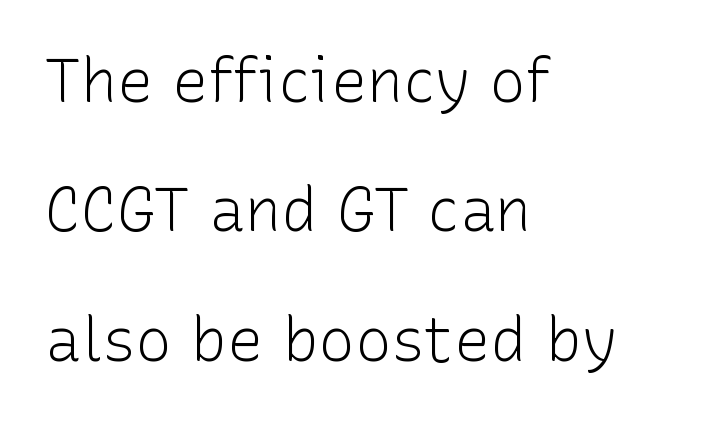
The image shows 61 px light sans-serif type, upright; set left-aligned, loose line spacing (2.12x), normal letter spacing, not underlined; low stroke contrast and a medium x-height.
